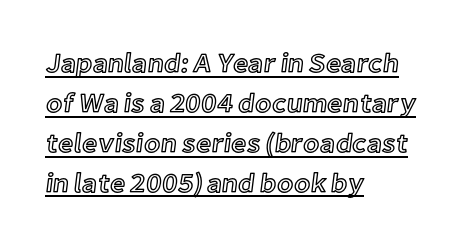
{"underline": "yes", "align": "left", "line_spacing": "normal", "line_spacing_ratio": 1.48, "letter_spacing": "normal", "letter_spacing_em": 0.0, "glyph_px": 27}
